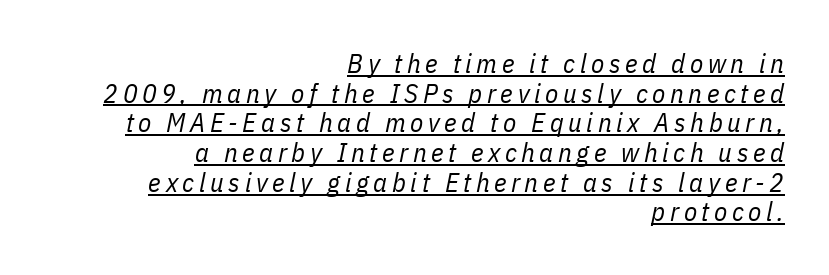
Q: Is the text bold? A: No.
Q: Is the text italic (slanted)? A: Yes, it leans right by about 11 degrees.
Q: Is the text underlined? A: Yes.
Q: How is the paragraph aligned? A: Right-aligned.
Q: Is the spacing between lines tight, normal or loose? A: Tight.
